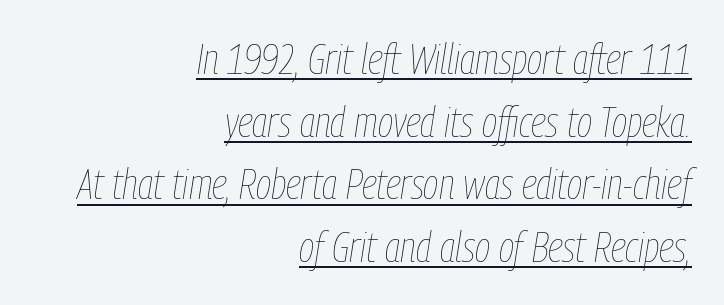
Q: Is the text bold? A: No.
Q: Is the text italic (slanted)? A: Yes, it leans right by about 9 degrees.
Q: Is the text underlined? A: Yes.
Q: How is the paragraph aligned? A: Right-aligned.
Q: Is the spacing between letters normal or unusually wide? A: Normal.
Q: Is the spacing between lines tight, normal or loose? A: Normal.
Q: Width (condensed, normal, or wide)? A: Condensed.
Q: Stroke contrast? A: Low.
Q: x-height? A: Medium.
Q: Monospaced? A: No.
